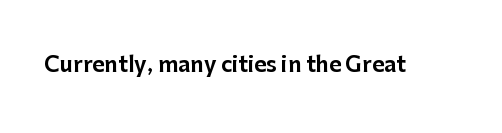
Every character sits straight up, as roman type does. The string is rendered with underlining switched off. Students, note that the glyphs here touch the page at normal intervals.
